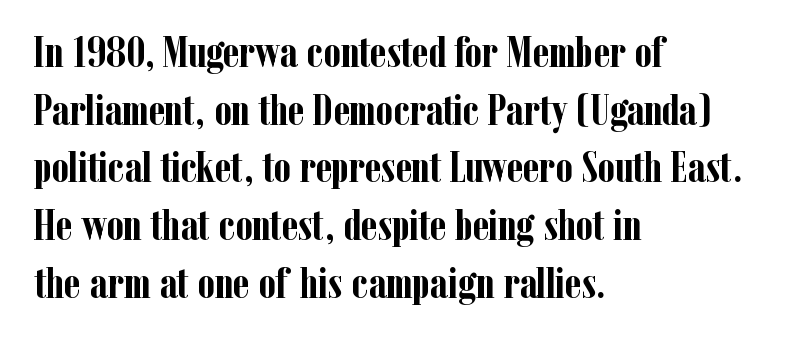
{"serif": "yes", "italic": "no", "bold": "yes", "weight": "semibold", "width": "condensed", "stroke_contrast": "low", "x_height": "medium", "monospaced": "no", "underline": "no", "align": "left", "line_spacing": "normal", "line_spacing_ratio": 1.31, "letter_spacing": "normal", "letter_spacing_em": 0.0, "glyph_px": 44}
